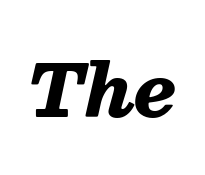
Italic? Definitely — the glyphs are oblique. Default kerning and tracking; the words read as compact shapes. Caption: bold face, heavy strokes. Character widths vary here, with narrow letters taking less room than wide ones. Bare-footed words on every line.
